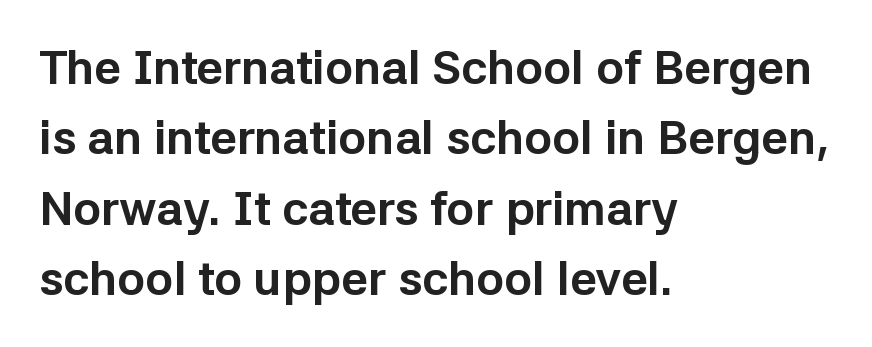
The image shows 47 px bold sans-serif type, upright; set left-aligned, normal line spacing (1.5x), normal letter spacing, not underlined; low stroke contrast and a medium x-height.
